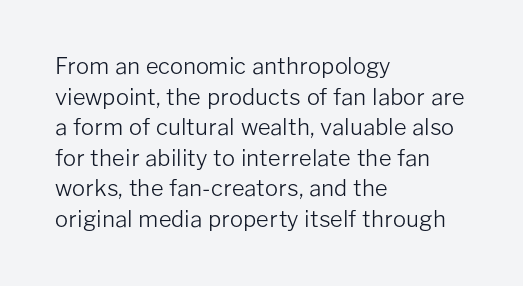
{"italic": "no", "bold": "no", "underline": "no", "align": "left", "line_spacing": "normal", "line_spacing_ratio": 1.39, "letter_spacing": "normal", "letter_spacing_em": 0.0, "glyph_px": 22}
